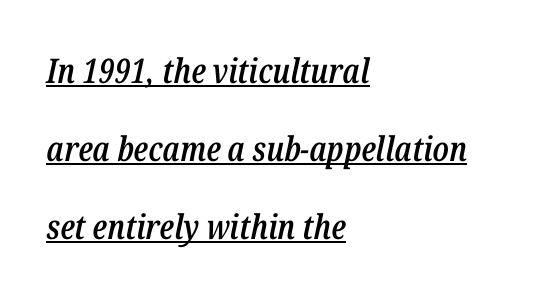
The axis of the letterforms is tilted away from vertical. The passage shown is typed in a proportional face where columns would drift. How are the letters spaced? Ordinarily, with no added tracking. Compared with typical paragraphs, the rows here are farther apart. In designer terms, the underline attribute is active on this setting.
